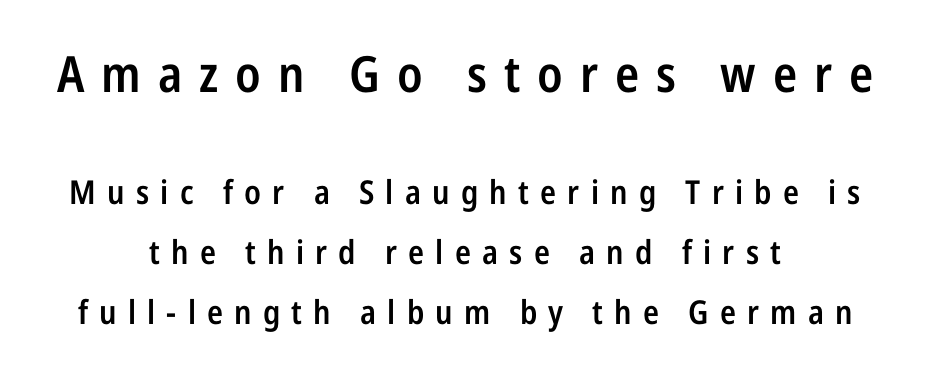
Q: Is the text bold? A: Semi-bold.
Q: Is the text italic (slanted)? A: No, it is upright.
Q: Is the typeface a serif or a sans-serif typeface? A: Sans-serif.
Q: Is the text underlined? A: No.
Q: How is the paragraph aligned? A: Centered.
Q: Is the spacing between letters normal or unusually wide? A: Unusually wide.
Q: Which block of text is set in a larger size, the first (top) or the second (bottom)? A: The first (top) one.
Q: Width (condensed, normal, or wide)? A: Condensed.
Q: Stroke contrast? A: Low.
Q: x-height? A: Medium.
Q: Monospaced? A: No.
